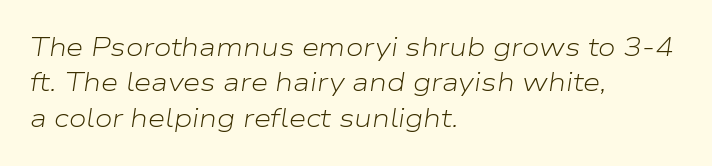
The image shows 25 px text type, italic (leaning right); set left-aligned, normal line spacing (1.42x), normal letter spacing, not underlined.
